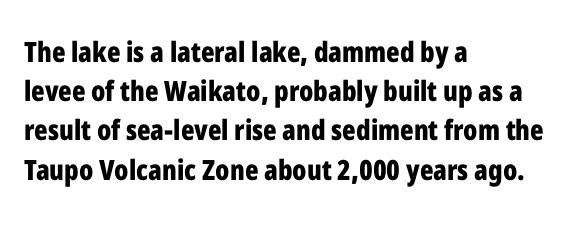
Q: Is the text bold? A: Yes.
Q: Is the text italic (slanted)? A: No, it is upright.
Q: Is the typeface a serif or a sans-serif typeface? A: Sans-serif.
Q: Is the text underlined? A: No.
Q: How is the paragraph aligned? A: Left-aligned.
Q: Is the spacing between letters normal or unusually wide? A: Normal.
Q: Is the spacing between lines tight, normal or loose? A: Normal.
Q: Width (condensed, normal, or wide)? A: Condensed.
Q: Stroke contrast? A: Low.
Q: x-height? A: Medium.
Q: Monospaced? A: No.
